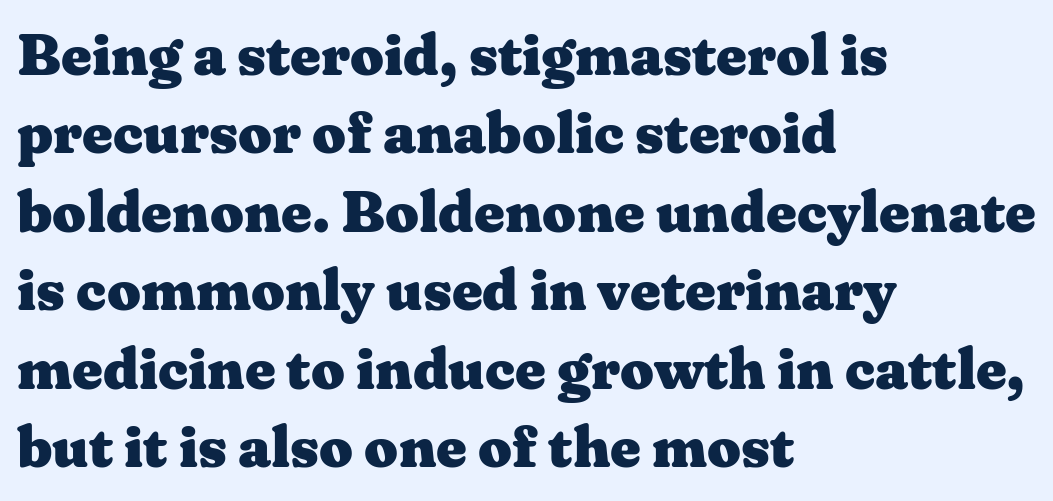
{"serif": "yes", "italic": "no", "bold": "yes", "weight": "heavy", "width": "wide", "stroke_contrast": "medium", "x_height": "medium", "monospaced": "no", "underline": "no", "align": "left", "line_spacing": "normal", "line_spacing_ratio": 1.33, "letter_spacing": "normal", "letter_spacing_em": 0.0, "glyph_px": 59}
